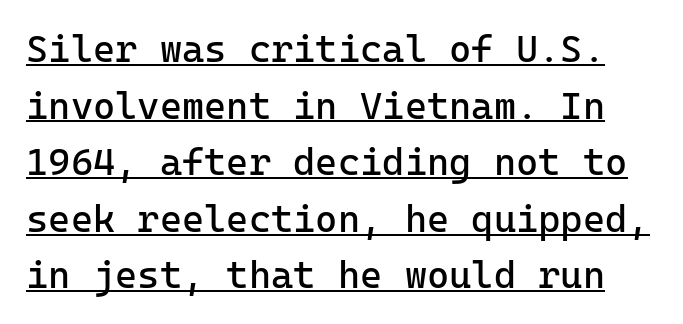
Italic? Not at all — the glyphs are vertical. Serifs: no, the terminals of the letterforms are clean. Underlining? Definitely there. Inter-character spacing is left at the font's built-in metrics. Honestly, the row spacing looks completely unremarkable.
